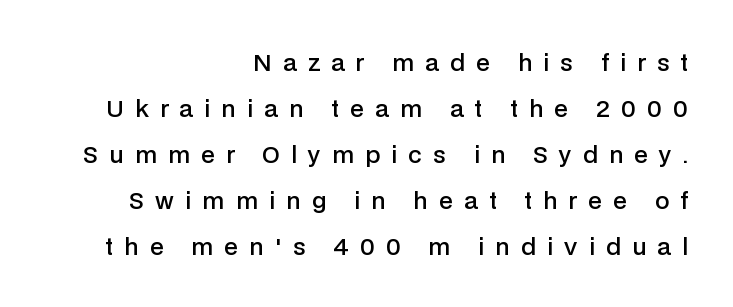
Q: Is the text bold? A: Semi-bold.
Q: Is the text italic (slanted)? A: No, it is upright.
Q: Is the text underlined? A: No.
Q: How is the paragraph aligned? A: Right-aligned.
Q: Is the spacing between letters normal or unusually wide? A: Unusually wide.
Q: Is the spacing between lines tight, normal or loose? A: Loose.
